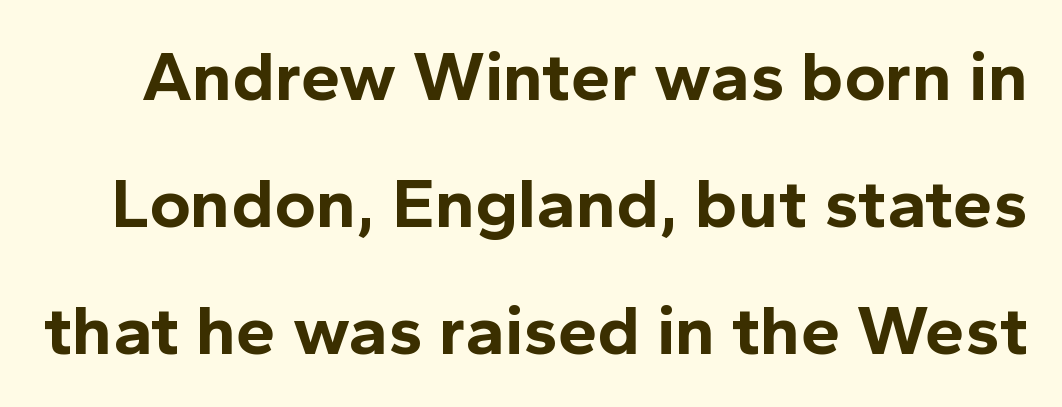
You can tell it's not italic because the verticals are truly vertical. A typesetter would call this proportional, since set widths differ per character. No word sits above an underline. The type is set solid horizontally, with unmodified tracking. A dark, heavy texture on the line: the type is bold. Type style note: lacks serifs.
